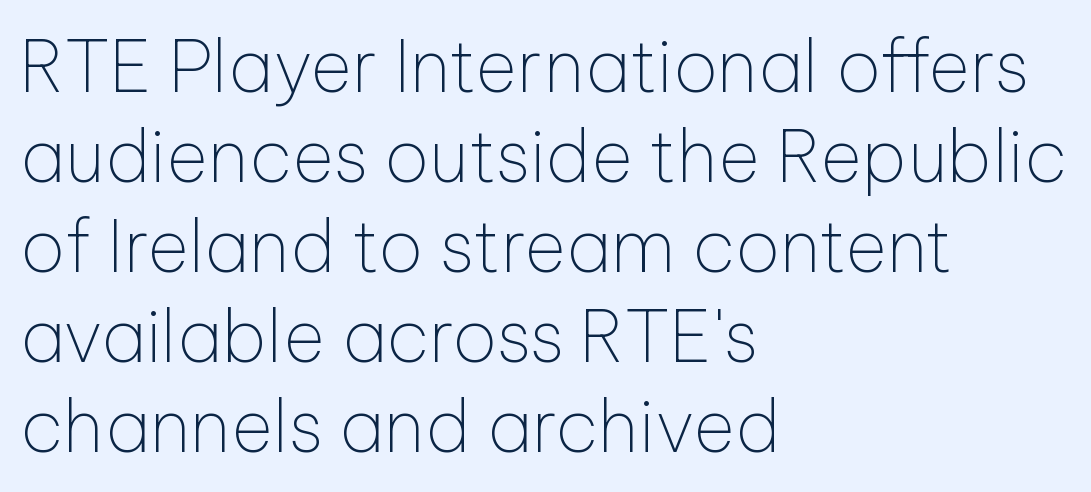
The image shows 72 px thin sans-serif type, upright; set left-aligned, normal line spacing (1.25x), normal letter spacing, not underlined; low stroke contrast and a medium x-height.
